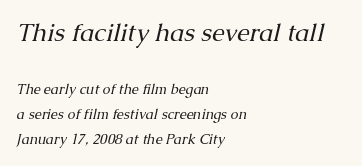
Q: Is the text bold? A: No.
Q: Is the text italic (slanted)? A: Yes, it leans right by about 13 degrees.
Q: Is the text underlined? A: No.
Q: How is the paragraph aligned? A: Left-aligned.
Q: Is the spacing between letters normal or unusually wide? A: Normal.
Q: Which block of text is set in a larger size, the first (top) or the second (bottom)? A: The first (top) one.
